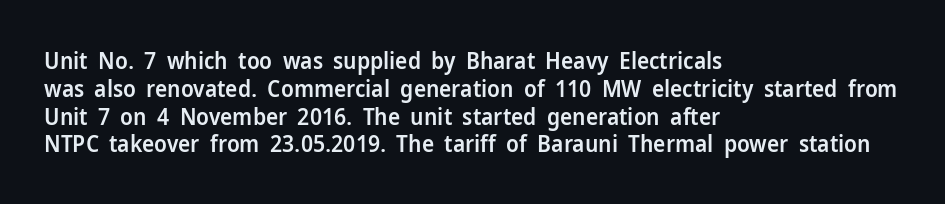
The image shows 23 px text type, upright; set left-aligned, line spacing 1.21x, normal letter spacing, not underlined.
